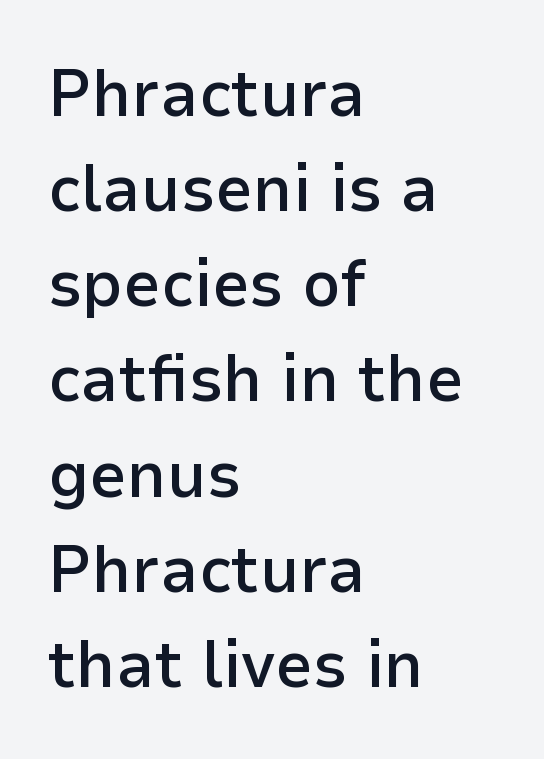
The image shows 67 px semibold sans-serif type, upright; set left-aligned, normal line spacing (1.42x), normal letter spacing, not underlined; low stroke contrast and a medium x-height.
